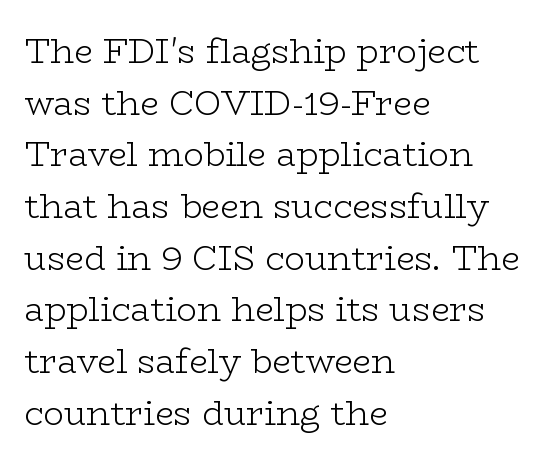
You could not count columns in this text — the font is proportionally spaced. No extra ink here — the face is not bold. The text block is weighted toward the left margin, trailing off unevenly rightward. Characters remain perfectly vertical along every line.
